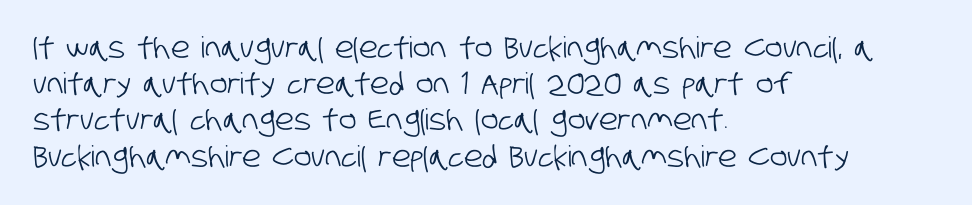
Q: Is the typeface a serif or a sans-serif typeface? A: Sans-serif.
Q: Is the text underlined? A: No.
Q: How is the paragraph aligned? A: Left-aligned.
Q: Is the spacing between letters normal or unusually wide? A: Normal.
Q: Is the spacing between lines tight, normal or loose? A: Normal.
Q: Width (condensed, normal, or wide)? A: Condensed.
Q: Stroke contrast? A: Low.
Q: x-height? A: Large.
Q: Monospaced? A: No.
